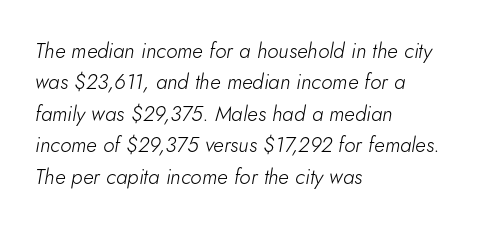
Q: Is the text bold? A: No.
Q: Is the text italic (slanted)? A: Yes, it leans right by about 5 degrees.
Q: Is the text underlined? A: No.
Q: How is the paragraph aligned? A: Left-aligned.
Q: Is the spacing between letters normal or unusually wide? A: Normal.
Q: Is the spacing between lines tight, normal or loose? A: Normal.
